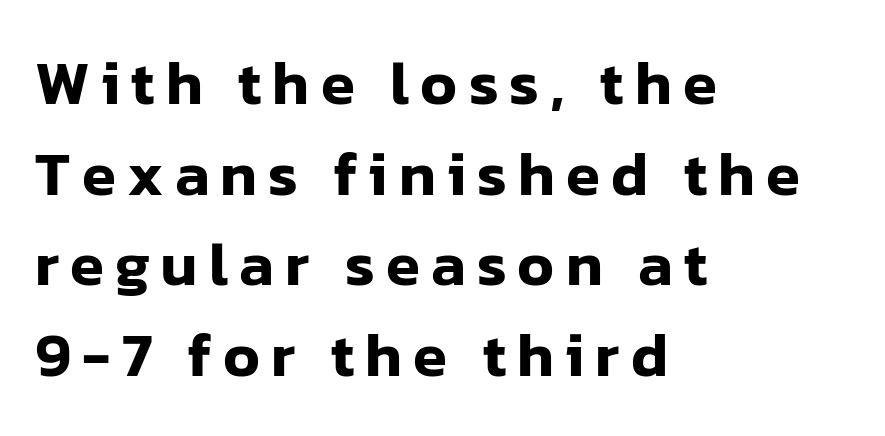
The image shows 62 px sans-serif type, upright; set left-aligned, normal line spacing (1.46x), not underlined; low stroke contrast and a medium x-height.
